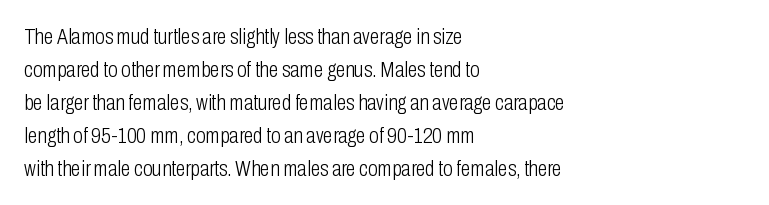
{"italic": "no", "bold": "no", "underline": "no", "align": "left", "line_spacing": "normal", "line_spacing_ratio": 1.5, "letter_spacing": "normal", "letter_spacing_em": 0.0, "glyph_px": 22}
